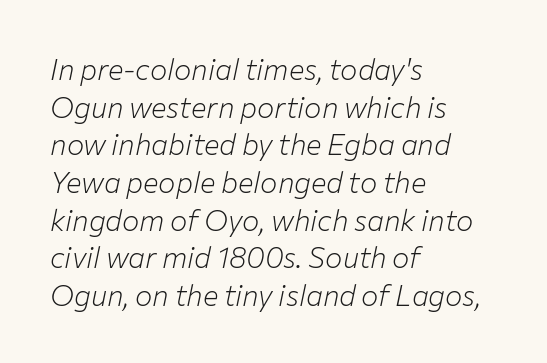
The image shows 29 px light type, italic (leaning right); set left-aligned, normal line spacing (1.3x), normal letter spacing, not underlined; low stroke contrast and a medium x-height.
